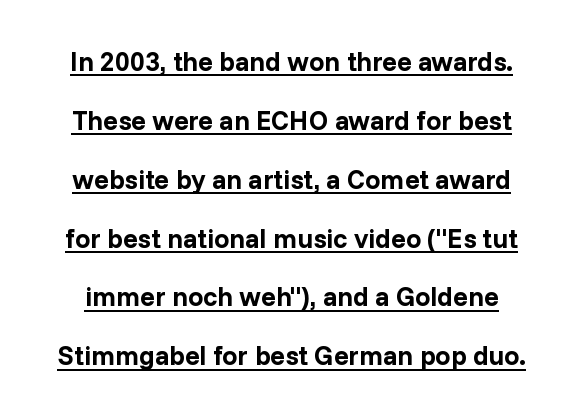
The image shows 27 px bold type, upright; set loose line spacing (2.18x), normal letter spacing, underlined.
